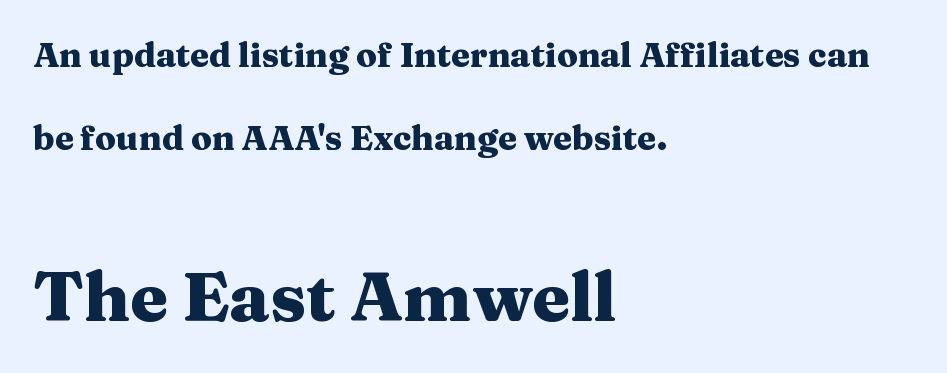
The image shows 69 px heavy, wide serif type, upright; set left-aligned, loose line spacing (2.43x), normal letter spacing, not underlined; the second (bottom) block is 2.03x larger; medium stroke contrast and a medium x-height.
